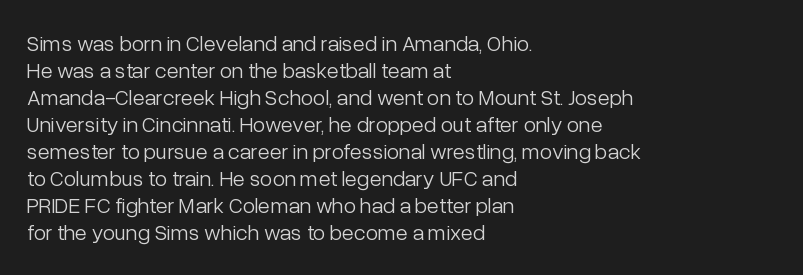
{"italic": "no", "bold": "no", "underline": "no", "align": "left", "line_spacing_ratio": 1.23, "letter_spacing": "normal", "letter_spacing_em": 0.0, "glyph_px": 22}
